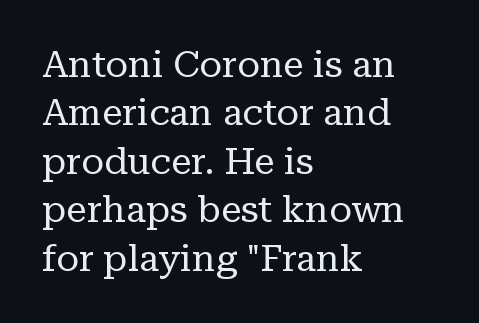
A serif font was chosen for this passage. Each row of text sits above clean, open space. These lines keep a tight, regular rhythm from letter to letter. Summary of vertical rhythm: regular, with standard interline spacing. Short and long lines alike share a common starting point at left. No letter is thick-stroked: the sample isn't bold.
